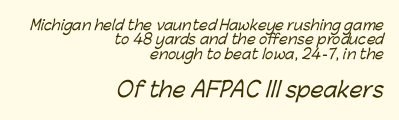
Q: Is the text underlined? A: No.
Q: How is the paragraph aligned? A: Right-aligned.
Q: Is the spacing between letters normal or unusually wide? A: Normal.
Q: Is the spacing between lines tight, normal or loose? A: Tight.
Q: Which block of text is set in a larger size, the first (top) or the second (bottom)? A: The second (bottom) one.
